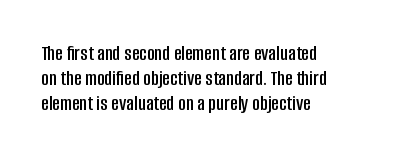
The image shows 21 px text type, upright; set left-aligned, line spacing 1.18x, normal letter spacing, not underlined.
